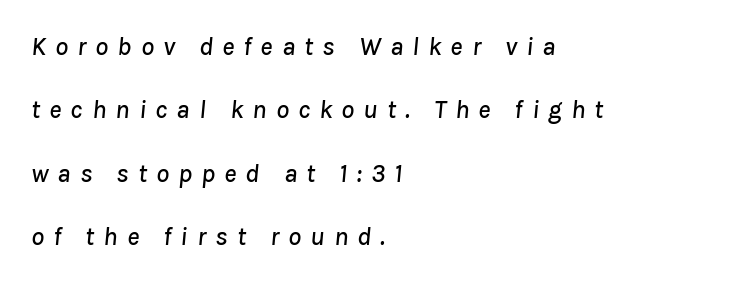
The image shows 26 px text type, italic (leaning right); set left-aligned, loose line spacing (2.44x), unusually wide letter spacing (+0.35 em), not underlined.
